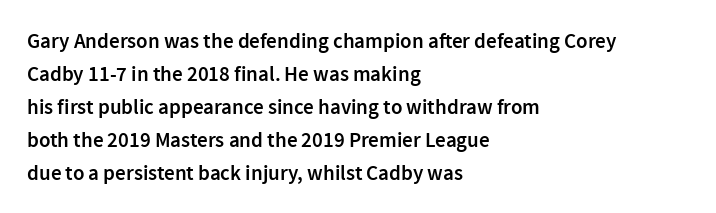
The image shows 21 px text type, upright; set left-aligned, normal line spacing (1.57x), normal letter spacing, not underlined.
